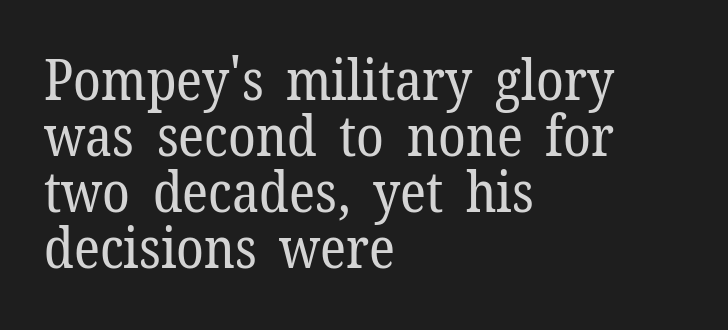
The image shows 56 px regular-weight serif type, upright; set left-aligned, tight line spacing (1.0x), normal letter spacing, not underlined; low stroke contrast and a medium x-height.
